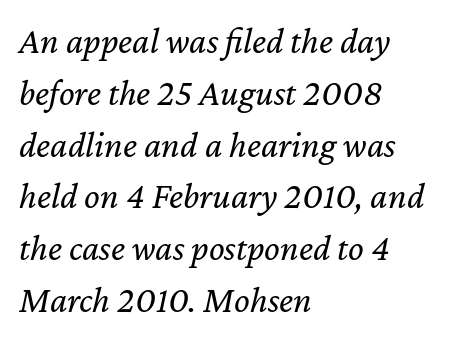
The image shows 37 px regular-weight type, italic (leaning right); set left-aligned, normal line spacing (1.4x), normal letter spacing, not underlined; low stroke contrast and a medium x-height.
